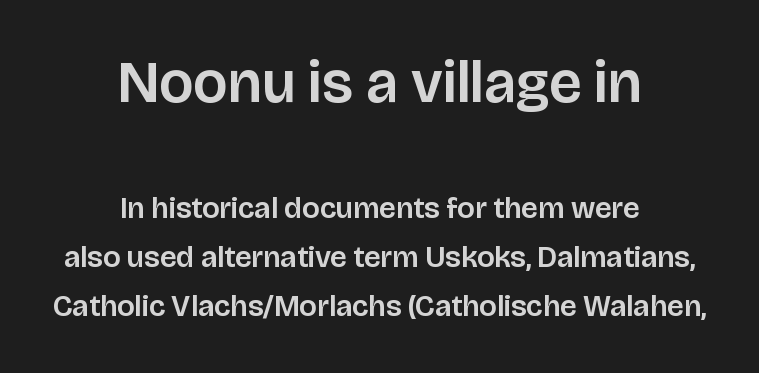
The image shows 59 px sans-serif type, upright; set centered, normal line spacing (1.63x), normal letter spacing, not underlined; the first (top) block is 1.97x larger; low stroke contrast and a large x-height.
